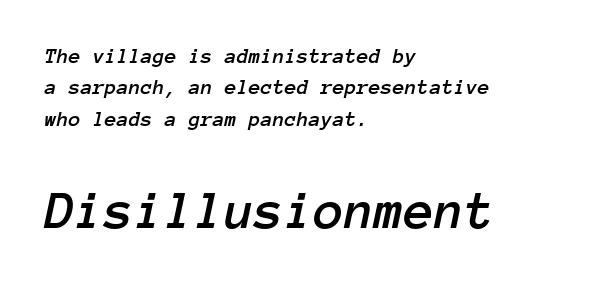
The image shows 55 px text type, italic (leaning right), monospaced; set left-aligned, normal line spacing (1.43x), normal letter spacing, not underlined; the second (bottom) block is 2.5x larger; low stroke contrast and a medium x-height.
